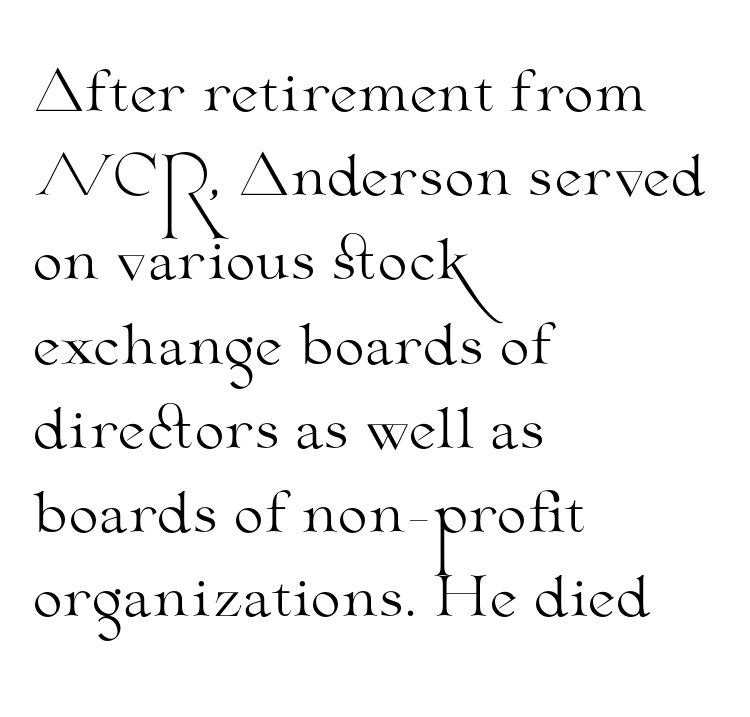
Q: Is the text bold? A: No.
Q: Is the text italic (slanted)? A: No, it is upright.
Q: Is the typeface a serif or a sans-serif typeface? A: Serif.
Q: Is the text underlined? A: No.
Q: How is the paragraph aligned? A: Left-aligned.
Q: Is the spacing between letters normal or unusually wide? A: Normal.
Q: Is the spacing between lines tight, normal or loose? A: Normal.
Q: Width (condensed, normal, or wide)? A: Wide.
Q: Stroke contrast? A: Medium.
Q: x-height? A: Small.
Q: Monospaced? A: No.
